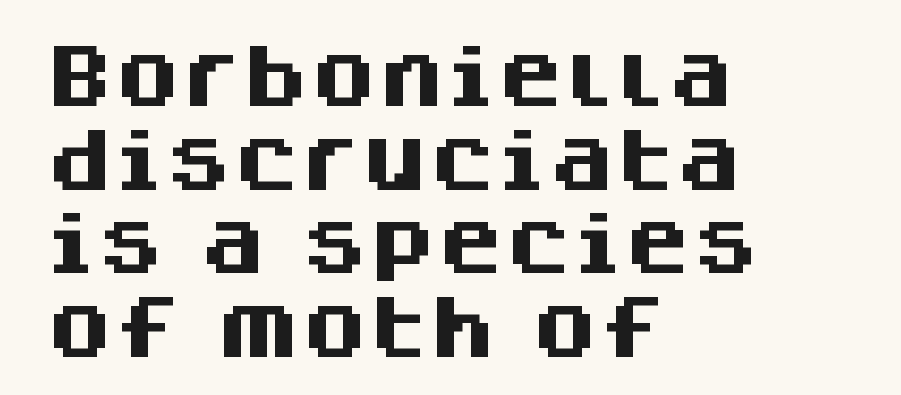
The image shows 68 px heavy sans-serif type, upright; set left-aligned, line spacing 1.23x, normal letter spacing, not underlined; medium stroke contrast and a large x-height.
